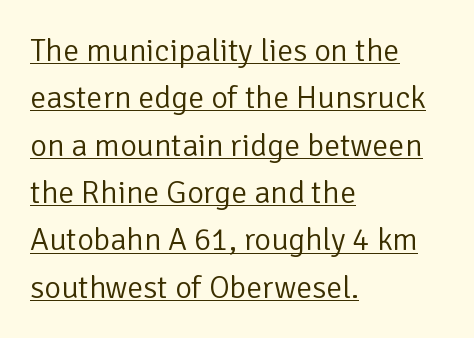
Q: Is the text bold? A: No.
Q: Is the text italic (slanted)? A: No, it is upright.
Q: Is the typeface a serif or a sans-serif typeface? A: Sans-serif.
Q: Is the text underlined? A: Yes.
Q: How is the paragraph aligned? A: Left-aligned.
Q: Is the spacing between letters normal or unusually wide? A: Normal.
Q: Is the spacing between lines tight, normal or loose? A: Normal.
Q: Width (condensed, normal, or wide)? A: Normal.
Q: Stroke contrast? A: Low.
Q: x-height? A: Medium.
Q: Monospaced? A: No.
